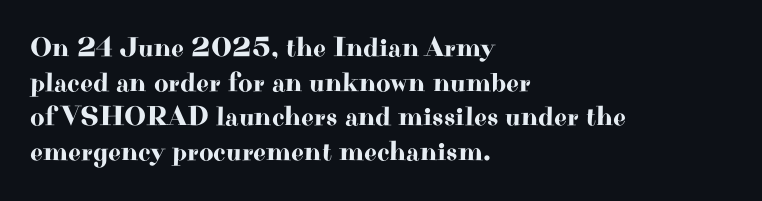
Unlike a clean sans, this face finishes its strokes with serifs. Only glyphs here, with clear space below each row. Alignment: flush left. How are the letters spaced? Ordinarily, with no added tracking. The passage shown is typed in a proportional face where columns would drift.
